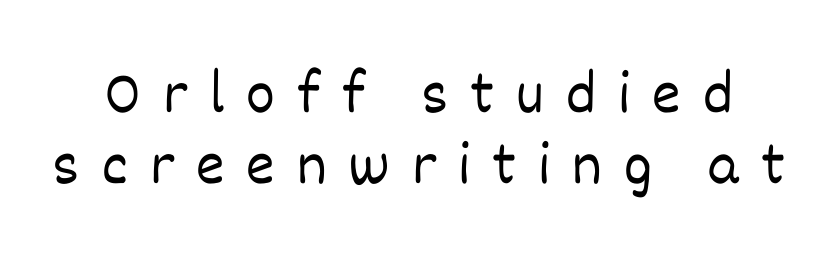
Q: Is the text bold? A: No.
Q: Is the text italic (slanted)? A: No, it is upright.
Q: Is the text underlined? A: No.
Q: Is the spacing between letters normal or unusually wide? A: Unusually wide.
Q: Width (condensed, normal, or wide)? A: Normal.
Q: Stroke contrast? A: Low.
Q: x-height? A: Large.
Q: Monospaced? A: No.
